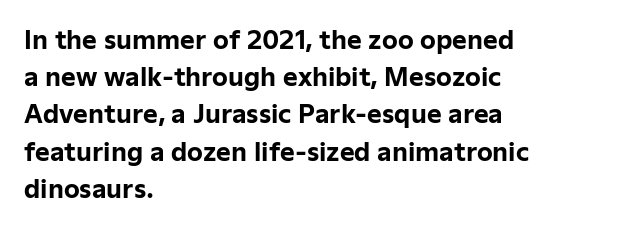
{"italic": "no", "bold": "yes", "underline": "no", "align": "left", "line_spacing": "normal", "line_spacing_ratio": 1.49, "letter_spacing": "normal", "letter_spacing_em": 0.0, "glyph_px": 25}
